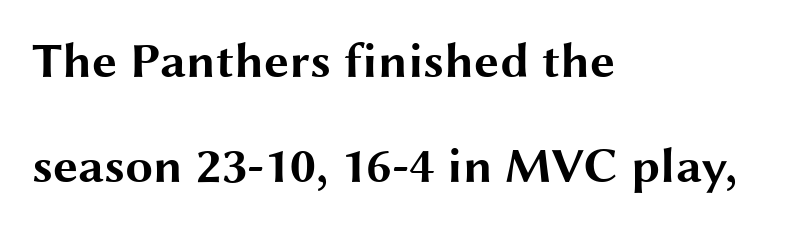
Compared with typical paragraphs, the rows here are farther apart. Observe the ordinary spacing: letters are neighbours, not strangers. Note the varied advance widths — an 'i' is clearly narrower than an 'm'. Nothing sits at the stroke ends, so this counts as sans-serif.
